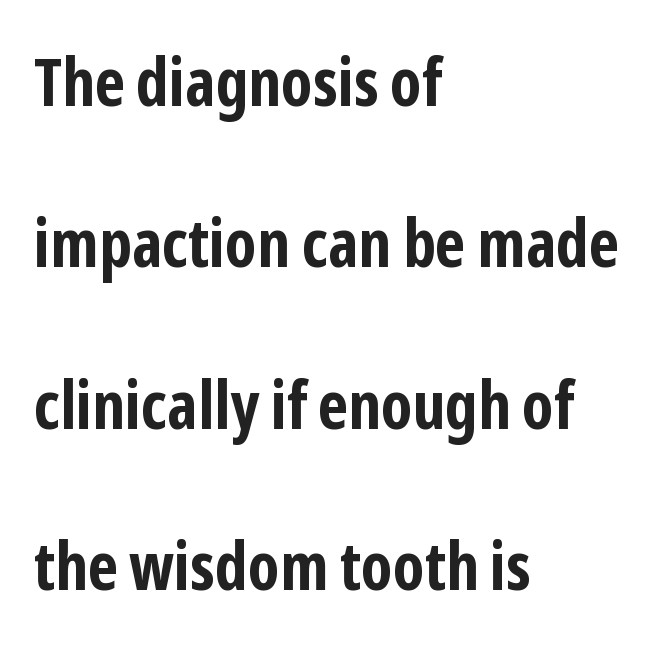
The image shows 67 px bold, condensed sans-serif type, upright; set left-aligned, loose line spacing (2.41x), normal letter spacing, not underlined; low stroke contrast and a medium x-height.
